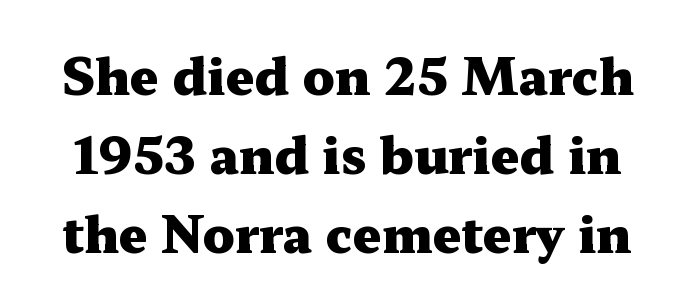
{"serif": "yes", "italic": "no", "bold": "yes", "weight": "heavy", "width": "wide", "stroke_contrast": "medium", "x_height": "medium", "monospaced": "no", "underline": "no", "line_spacing": "normal", "line_spacing_ratio": 1.58, "letter_spacing": "normal", "letter_spacing_em": 0.0, "glyph_px": 50}
